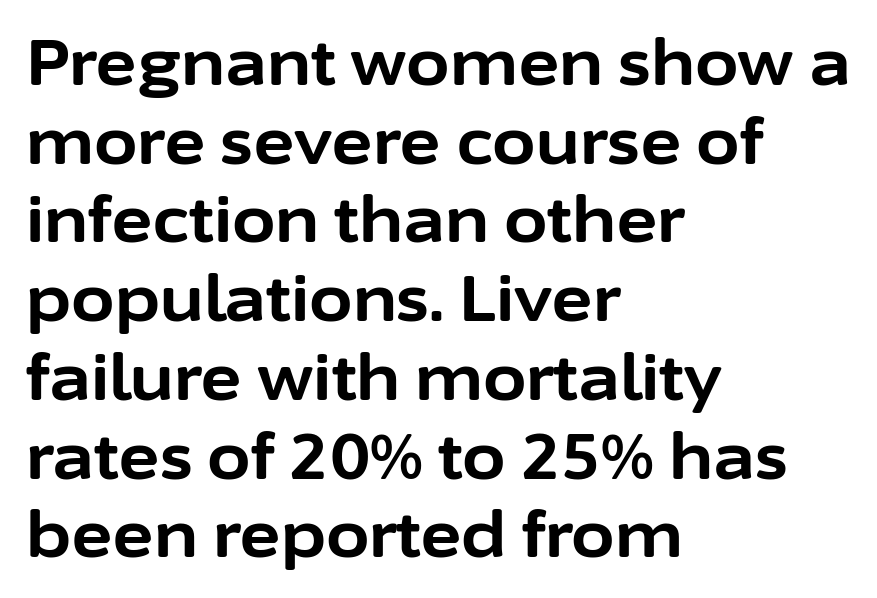
The image shows 63 px bold sans-serif type, upright; set left-aligned, normal line spacing (1.25x), normal letter spacing, not underlined; low stroke contrast and a medium x-height.
